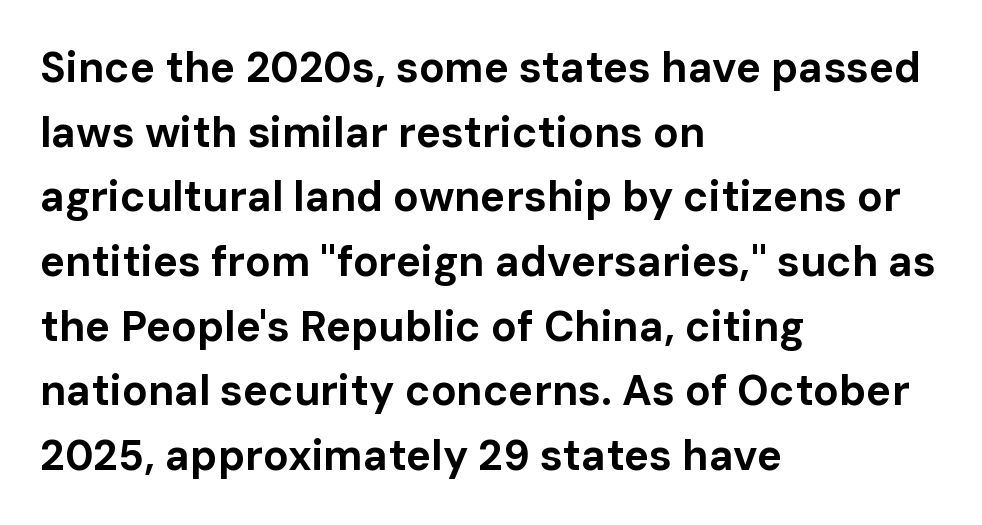
The image shows 42 px bold sans-serif type, upright; set left-aligned, normal line spacing (1.54x), normal letter spacing, not underlined; low stroke contrast and a medium x-height.
